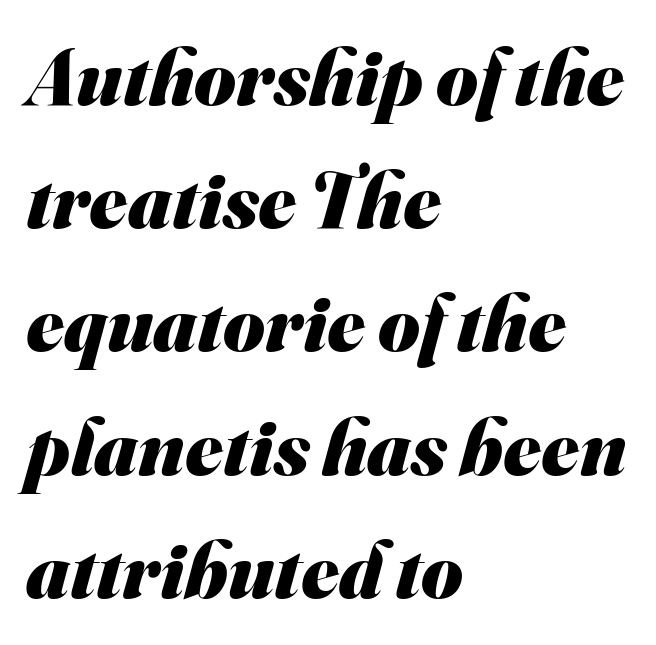
Q: Is the text bold? A: Yes.
Q: Is the typeface a serif or a sans-serif typeface? A: Sans-serif.
Q: Is the text underlined? A: No.
Q: How is the paragraph aligned? A: Left-aligned.
Q: Is the spacing between letters normal or unusually wide? A: Normal.
Q: Is the spacing between lines tight, normal or loose? A: Normal.
Q: Width (condensed, normal, or wide)? A: Normal.
Q: Stroke contrast? A: Medium.
Q: x-height? A: Small.
Q: Monospaced? A: No.
